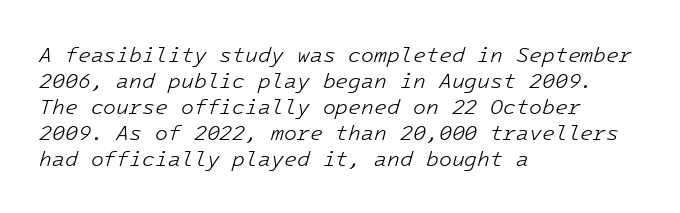
{"italic": "yes", "lean": "right", "slant_degrees": 16, "bold": "no", "underline": "no", "align": "left", "line_spacing_ratio": 1.24, "letter_spacing": "normal", "letter_spacing_em": 0.0, "glyph_px": 21}
